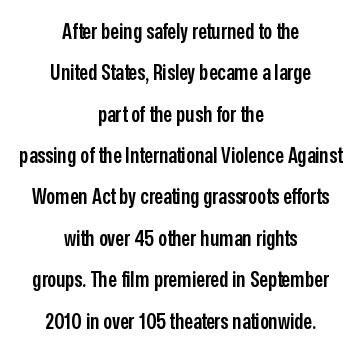
The image shows 22 px text type, upright; set centered, line spacing 1.88x, normal letter spacing, not underlined.
